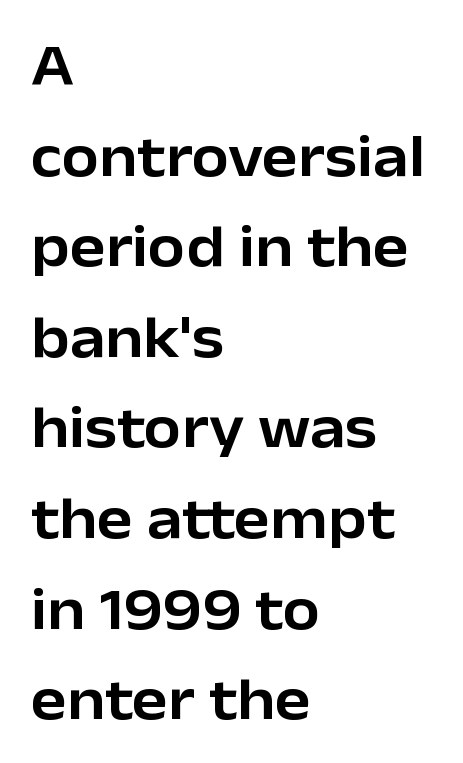
The image shows 60 px sans-serif type, upright; set left-aligned, normal line spacing (1.51x), normal letter spacing, not underlined; low stroke contrast and a medium x-height.
